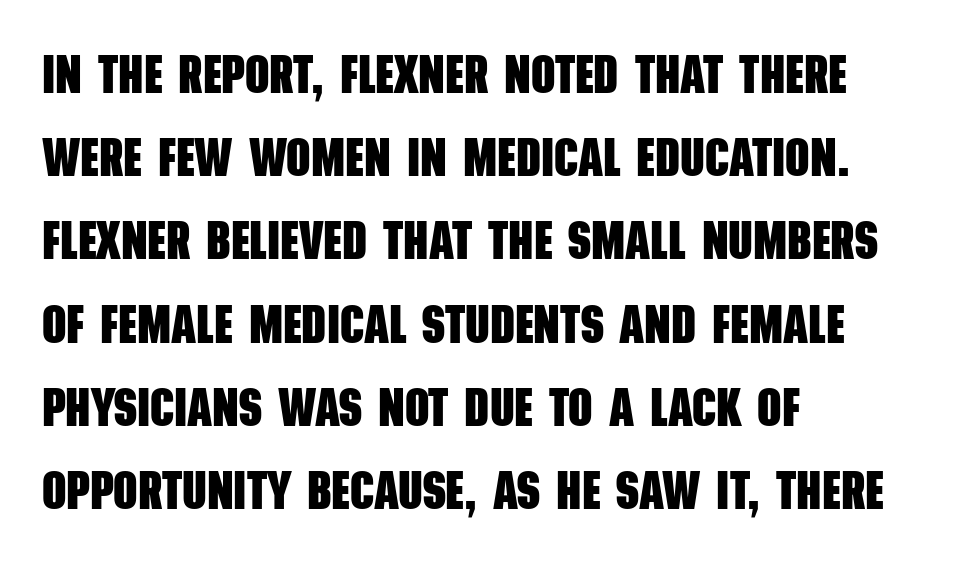
{"serif": "no", "bold": "yes", "weight": "heavy", "width": "condensed", "stroke_contrast": "low", "x_height": "large", "monospaced": "no", "underline": "no", "align": "left", "line_spacing": "normal", "line_spacing_ratio": 1.57, "letter_spacing": "normal", "letter_spacing_em": 0.0, "glyph_px": 53}
